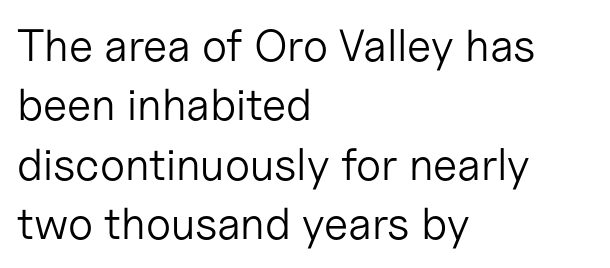
Q: Is the text bold? A: No.
Q: Is the text italic (slanted)? A: No, it is upright.
Q: Is the typeface a serif or a sans-serif typeface? A: Sans-serif.
Q: Is the text underlined? A: No.
Q: How is the paragraph aligned? A: Left-aligned.
Q: Is the spacing between letters normal or unusually wide? A: Normal.
Q: Is the spacing between lines tight, normal or loose? A: Normal.
Q: Width (condensed, normal, or wide)? A: Normal.
Q: Stroke contrast? A: Low.
Q: x-height? A: Medium.
Q: Monospaced? A: No.
